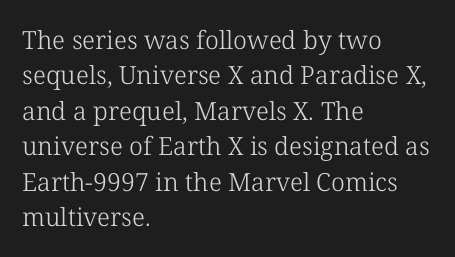
The image shows 25 px text type, upright; set left-aligned, normal line spacing (1.42x), normal letter spacing, not underlined.
